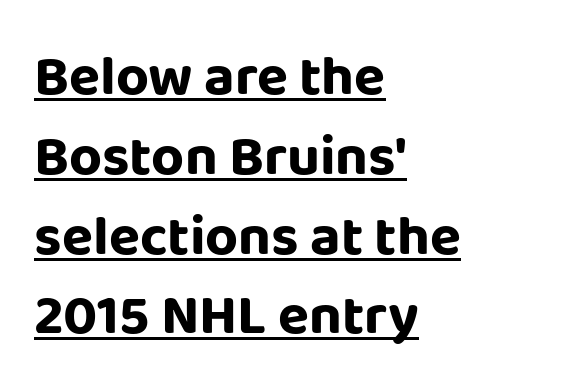
The horizontal fit of the characters is conventional and even. Quick note: interline space is typical. Line beginnings align vertically; line endings do not. The specimen reads as upright at a glance. You can see a thin bar hugging the bottom of the glyphs.
